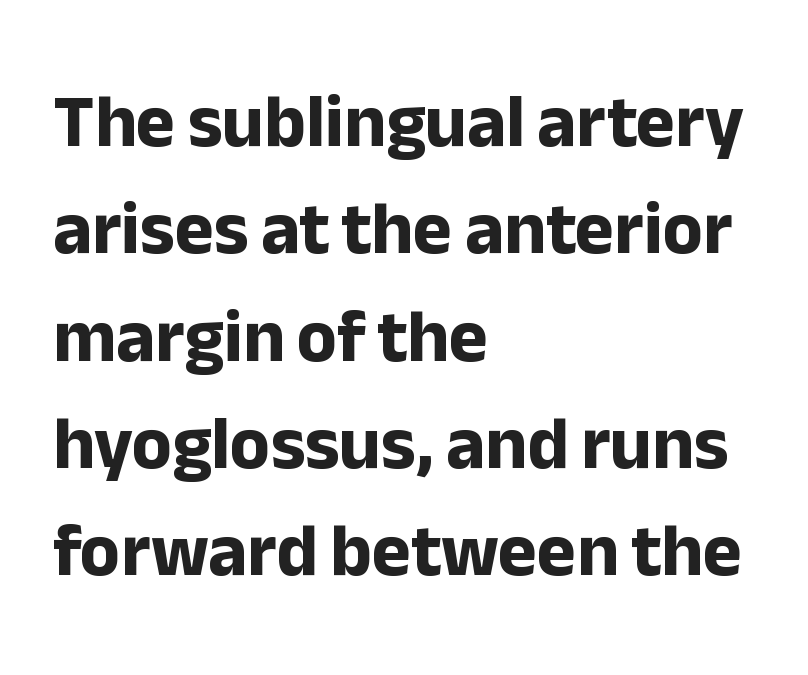
Q: Is the text bold? A: Yes.
Q: Is the text italic (slanted)? A: No, it is upright.
Q: Is the typeface a serif or a sans-serif typeface? A: Sans-serif.
Q: Is the text underlined? A: No.
Q: How is the paragraph aligned? A: Left-aligned.
Q: Is the spacing between letters normal or unusually wide? A: Normal.
Q: Is the spacing between lines tight, normal or loose? A: Normal.
Q: Width (condensed, normal, or wide)? A: Normal.
Q: Stroke contrast? A: Low.
Q: x-height? A: Medium.
Q: Monospaced? A: No.
